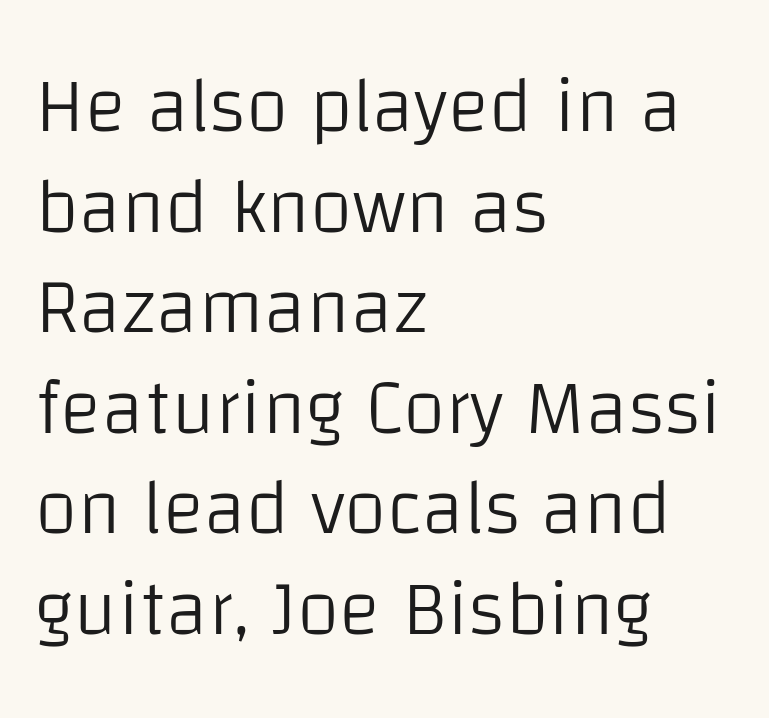
The paragraph shown leans on its left margin. Type style note: lacks serifs. This sample has the flowing, uneven cadence of proportional lettering. Posture: upright roman. Compared with typical paragraphs, the rows here are spaced about the same.
